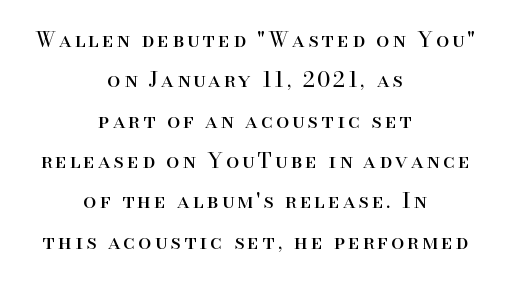
The image shows 21 px text type, upright; set centered, loose line spacing (1.92x), not underlined.
